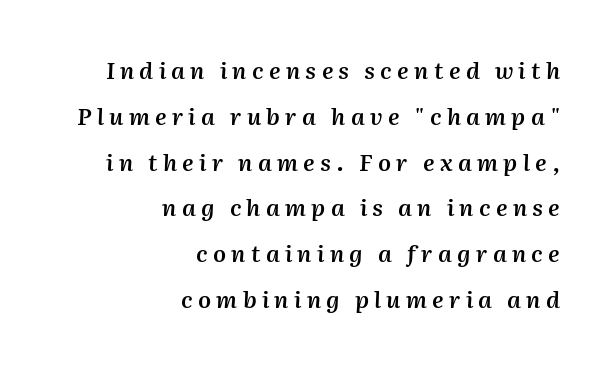
Does the leading feel generous? Absolutely, it's lavish. Descender tails drop into unmarked territory. In terms of posture, this sample is oblique. The gaps between neighbouring characters are conspicuously large.
